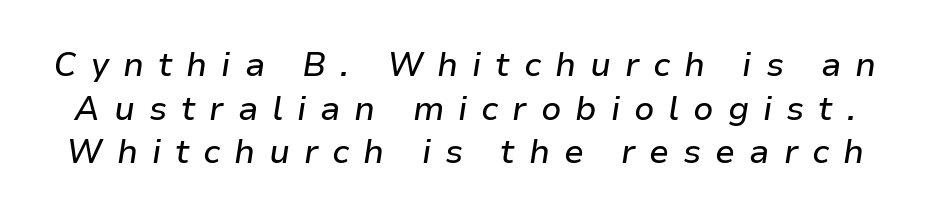
{"italic": "yes", "lean": "right", "slant_degrees": 9, "width": "normal", "stroke_contrast": "low", "x_height": "medium", "monospaced": "no", "underline": "no", "line_spacing": "normal", "line_spacing_ratio": 1.32, "letter_spacing": "wide", "letter_spacing_em": 0.42, "glyph_px": 33}
